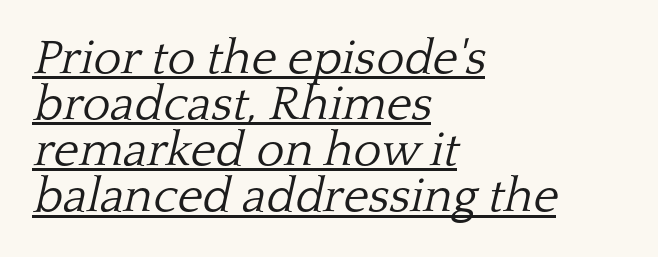
The image shows 48 px light serif type, italic (leaning right); set left-aligned, tight line spacing (0.96x), normal letter spacing, underlined; low stroke contrast and a medium x-height.
